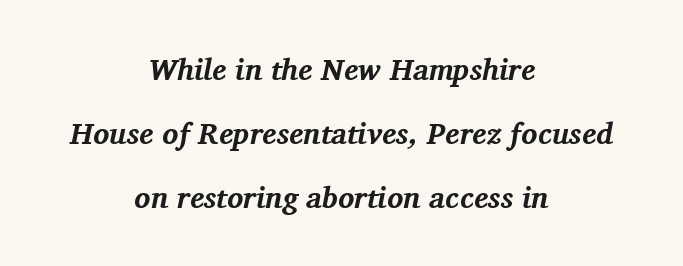
Is this a sans? No — the strokes have serifs. Strong, thick strokes mark this as bold type. The horizontal fit of the characters is conventional and even. These lines are rendered in a variable-pitch font. Compared with typical paragraphs, the rows here are farther apart.
